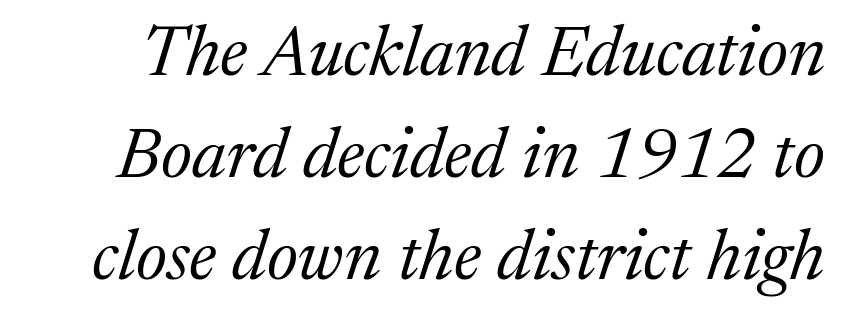
Anything drawn beneath the words? Only blank space. Rendered with sloped, italic letterforms. The vertical gap from one line to the next is medium. Letterform terminals end in serifs throughout the passage. This rendering leaves character spacing at its baseline value.
